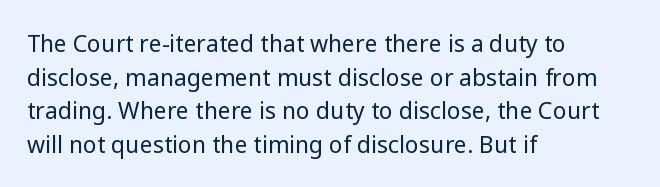
The image shows 23 px text type, upright; set left-aligned, normal line spacing (1.46x), normal letter spacing, not underlined.
